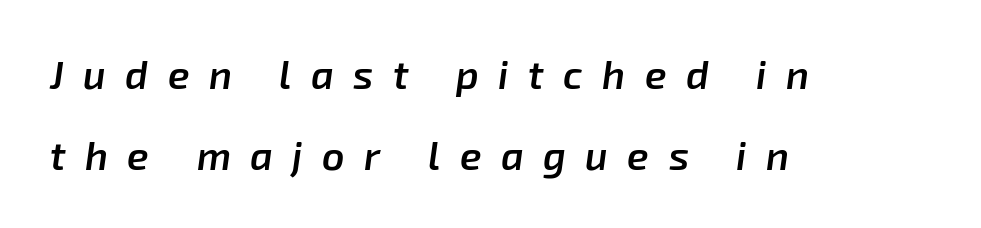
Left-aligned paragraph, ragged on the right. The area under the type is left untouched. The tracking jumps out immediately: characters are airy and widely separated. You could not count columns in this text — the font is proportionally spaced.
